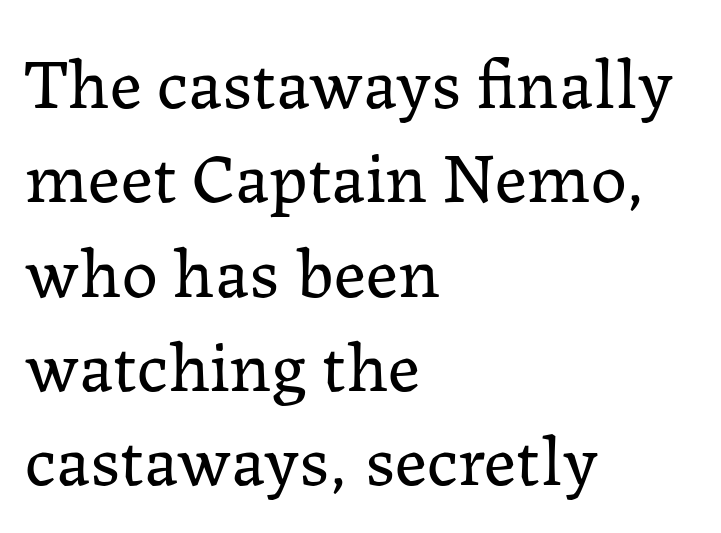
The image shows 72 px regular-weight serif type, upright; set left-aligned, normal line spacing (1.31x), normal letter spacing, not underlined; low stroke contrast and a medium x-height.
